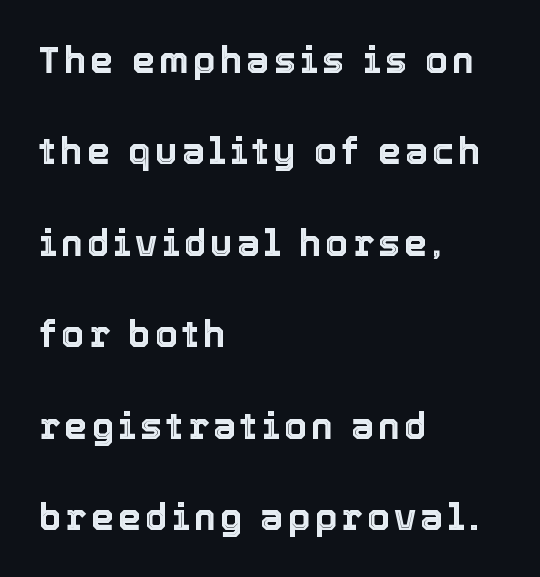
The image shows 37 px text type, upright; set left-aligned, loose line spacing (2.47x), not underlined; a medium x-height.
